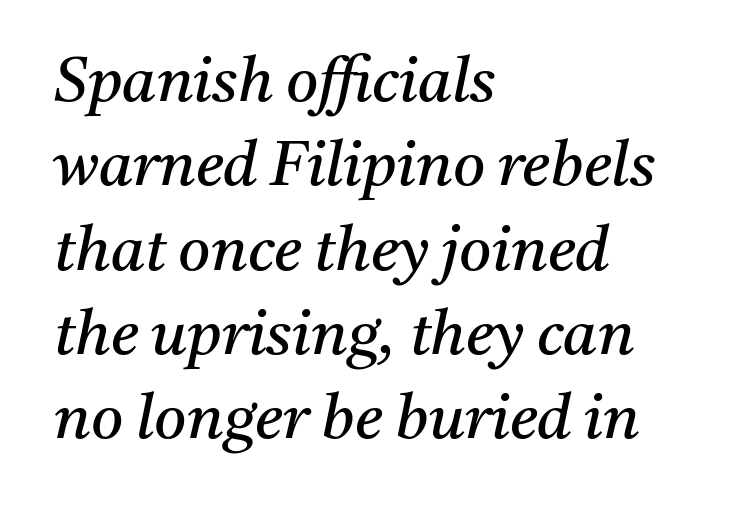
The image shows 62 px regular-weight serif type, italic (leaning right); set left-aligned, normal line spacing (1.36x), normal letter spacing, not underlined; medium stroke contrast and a medium x-height.
